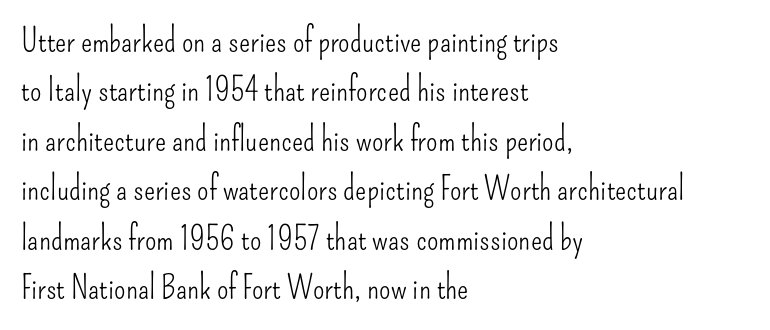
Q: Is the text bold? A: No.
Q: Is the text italic (slanted)? A: No, it is upright.
Q: Is the typeface a serif or a sans-serif typeface? A: Sans-serif.
Q: Is the text underlined? A: No.
Q: How is the paragraph aligned? A: Left-aligned.
Q: Is the spacing between letters normal or unusually wide? A: Normal.
Q: Is the spacing between lines tight, normal or loose? A: Normal.
Q: Width (condensed, normal, or wide)? A: Condensed.
Q: Stroke contrast? A: Low.
Q: x-height? A: Small.
Q: Monospaced? A: No.
